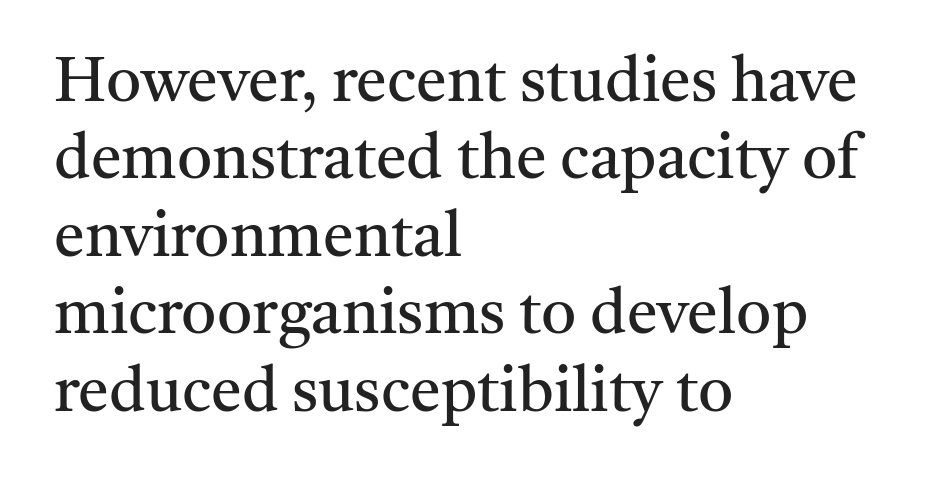
{"serif": "yes", "italic": "no", "bold": "no", "weight": "regular", "width": "normal", "stroke_contrast": "medium", "x_height": "medium", "monospaced": "no", "underline": "no", "align": "left", "line_spacing": "normal", "line_spacing_ratio": 1.25, "letter_spacing": "normal", "letter_spacing_em": 0.0, "glyph_px": 62}
